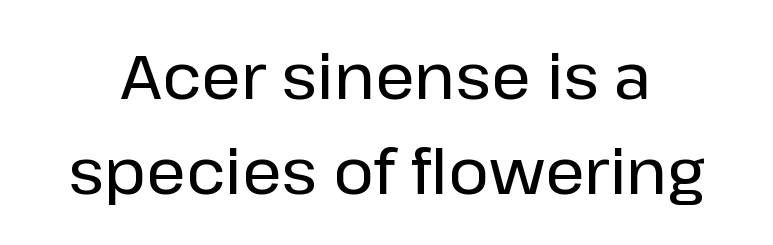
Quick note: not italic, upright. Descenders are the only things crossing below the line. Looks like regular typesetting: each glyph gets only the width it needs. In terms of leading, this rendering sits right in the middle. Is this a sans? Yes — the strokes have no serifs.
